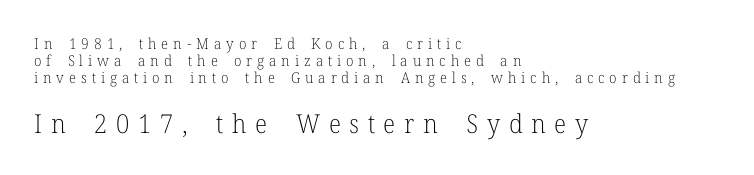
{"italic": "no", "bold": "no", "underline": "no", "align": "left", "line_spacing": "tight", "line_spacing_ratio": 1.15, "letter_spacing": "wide", "letter_spacing_em": 0.33, "larger_block": "second", "size_ratio": 1.73, "glyph_px": 26}
